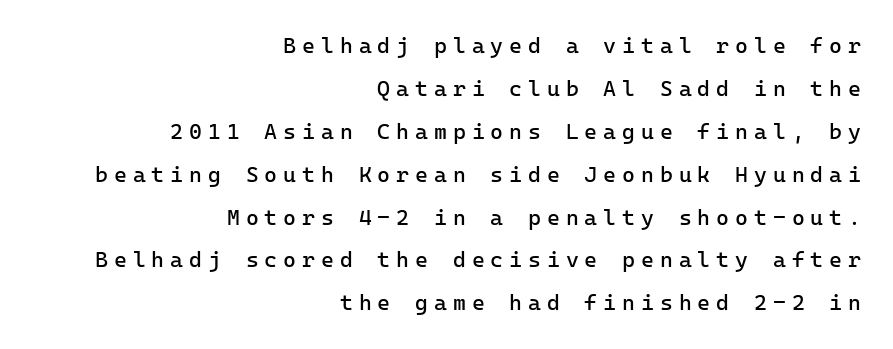
Caption: face not bold, strokes unweighted. The specimen reads as upright at a glance. Each new line begins a long way beneath the previous one. A bare baseline throughout the passage. Loose tracking; the words dissolve into strings of separated letters.
